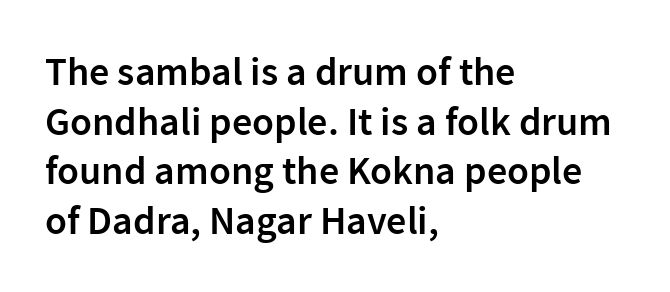
The specimen omits any rule beneath the text block's lines. The specimen reads as upright at a glance. Between one letter and the next there's only the usual sliver of space. Layout note: lines flush left.
